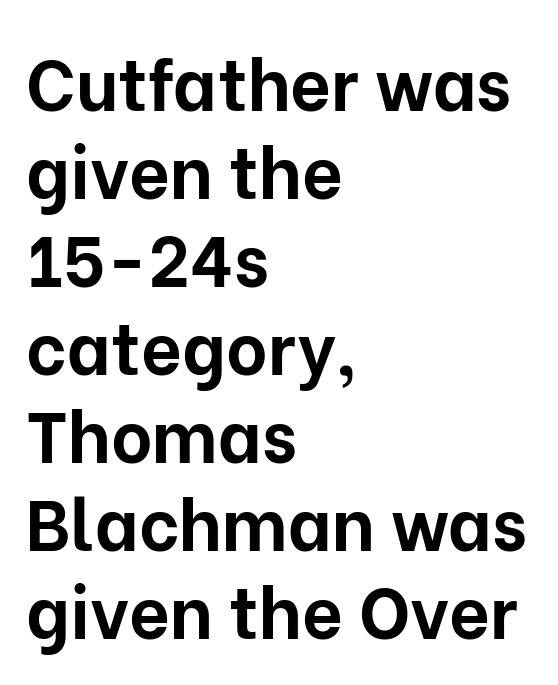
The image shows 71 px bold sans-serif type, upright; set left-aligned, line spacing 1.24x, normal letter spacing, not underlined; low stroke contrast and a medium x-height.
